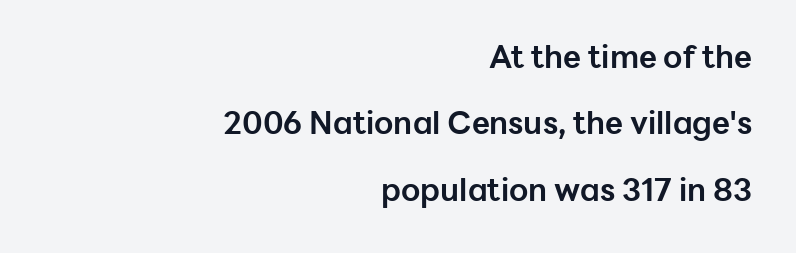
Each letter's strokes conclude bluntly, with no projecting serifs. Spacing between characters is what you'd get straight out of the box. A typesetter would call this proportional, since set widths differ per character. You can tell it's not italic because the verticals are truly vertical. One-word summary of the alignment: right.
